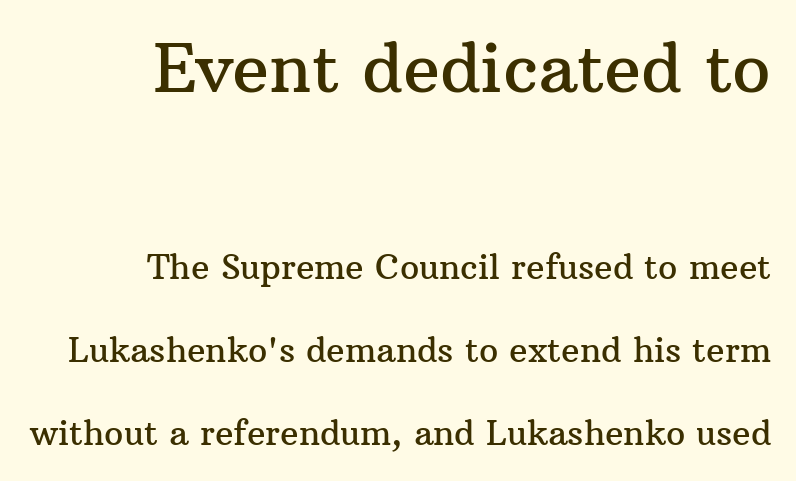
Q: Is the text italic (slanted)? A: No, it is upright.
Q: Is the typeface a serif or a sans-serif typeface? A: Serif.
Q: Is the text underlined? A: No.
Q: How is the paragraph aligned? A: Right-aligned.
Q: Is the spacing between letters normal or unusually wide? A: Normal.
Q: Is the spacing between lines tight, normal or loose? A: Loose.
Q: Which block of text is set in a larger size, the first (top) or the second (bottom)? A: The first (top) one.
Q: Width (condensed, normal, or wide)? A: Normal.
Q: Stroke contrast? A: Medium.
Q: x-height? A: Medium.
Q: Monospaced? A: No.
